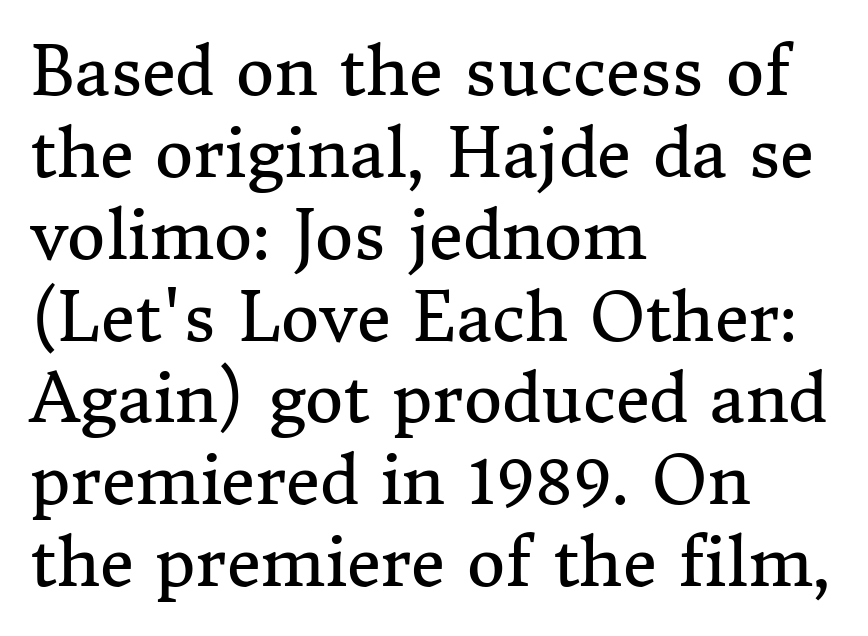
The image shows 66 px regular-weight serif type, upright; set left-aligned, line spacing 1.24x, normal letter spacing, not underlined; medium stroke contrast and a medium x-height.
